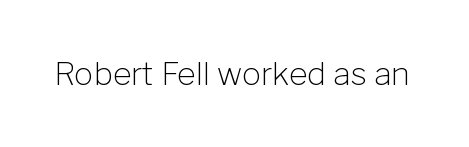
The image shows 32 px light sans-serif type, upright; set normal letter spacing, not underlined; low stroke contrast and a medium x-height.
